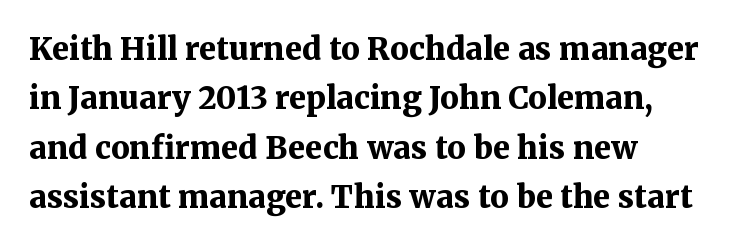
{"serif": "yes", "italic": "no", "bold": "yes", "weight": "bold", "width": "normal", "stroke_contrast": "medium", "x_height": "medium", "monospaced": "no", "underline": "no", "line_spacing": "normal", "line_spacing_ratio": 1.59, "letter_spacing": "normal", "letter_spacing_em": 0.0, "glyph_px": 31}
